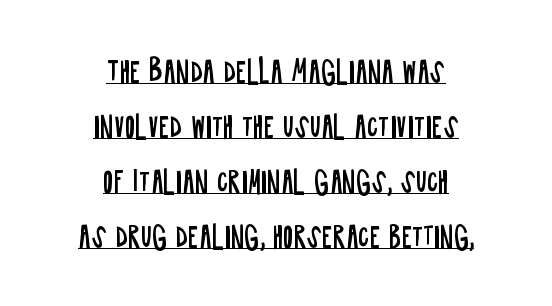
What decoration does the sample have? An underline. Each letter keeps its own natural width here, so spacing adapts to shape. Characters follow at the spacing the type designer built in. Loosely led — the rows are spread out. Is this a heavy cut? Hardly; it is regular or lighter.
